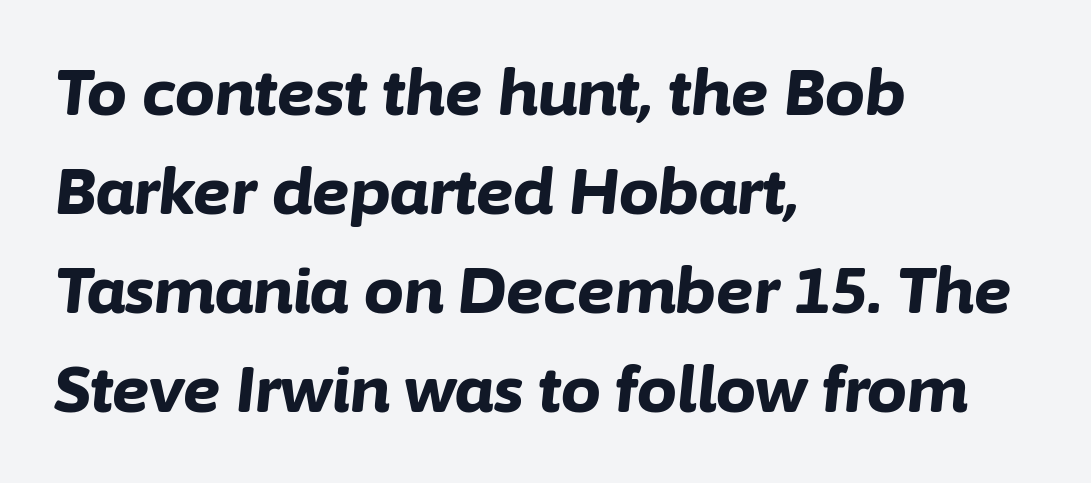
{"italic": "yes", "lean": "right", "slant_degrees": 6, "bold": "yes", "weight": "bold", "width": "normal", "stroke_contrast": "low", "x_height": "medium", "monospaced": "no", "underline": "no", "align": "left", "line_spacing": "normal", "line_spacing_ratio": 1.57, "letter_spacing": "normal", "letter_spacing_em": 0.0, "glyph_px": 63}
